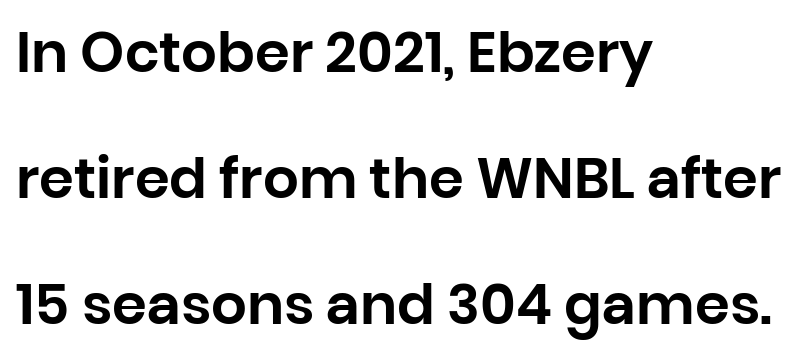
The image shows 56 px sans-serif type, upright; set left-aligned, loose line spacing (2.25x), normal letter spacing, not underlined; low stroke contrast and a large x-height.
